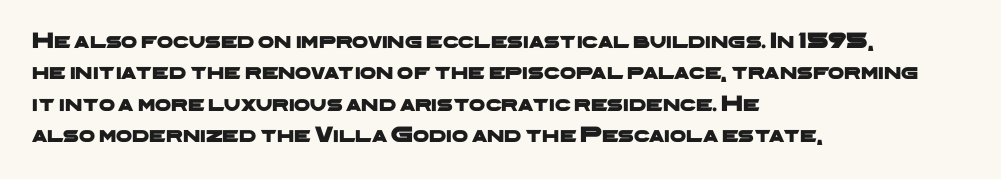
Q: Is the text underlined? A: No.
Q: How is the paragraph aligned? A: Left-aligned.
Q: Is the spacing between letters normal or unusually wide? A: Normal.
Q: Is the spacing between lines tight, normal or loose? A: Normal.
